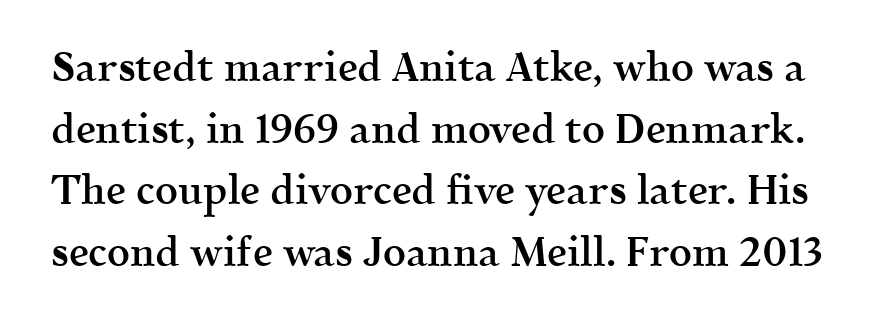
The image shows 40 px semibold serif type, upright; set normal line spacing (1.54x), normal letter spacing, not underlined; a medium x-height.
